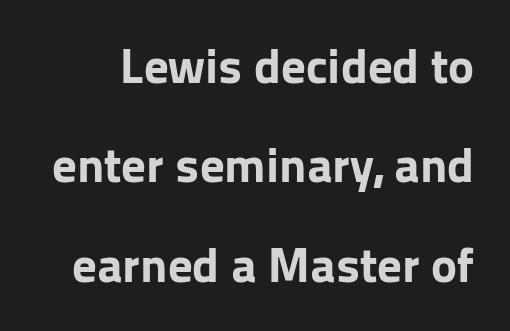
The image shows 49 px bold sans-serif type, upright; set loose line spacing (2.03x), normal letter spacing, not underlined; low stroke contrast and a medium x-height.
